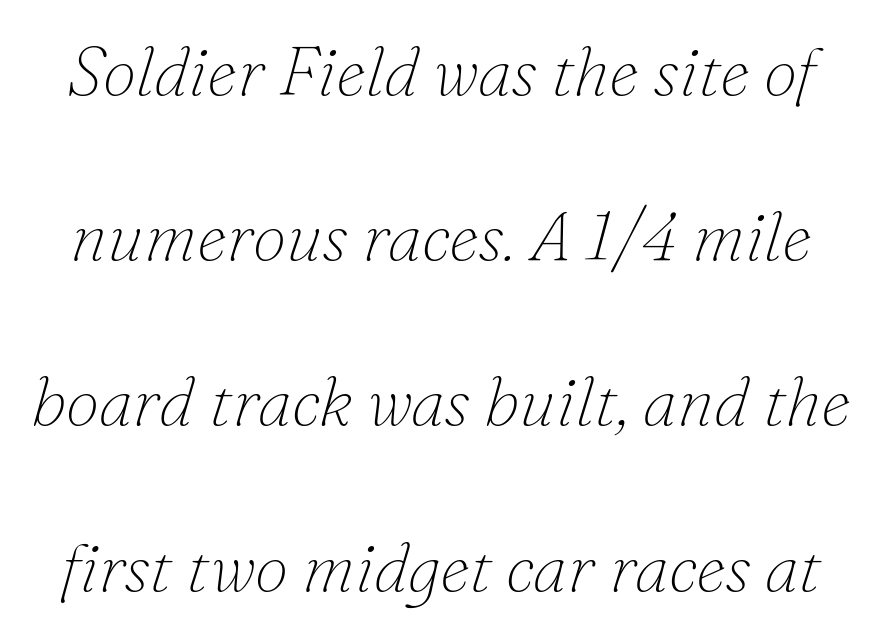
The image shows 68 px thin serif type, italic (leaning right); set loose line spacing (2.43x), normal letter spacing, not underlined; low stroke contrast and a small x-height.
